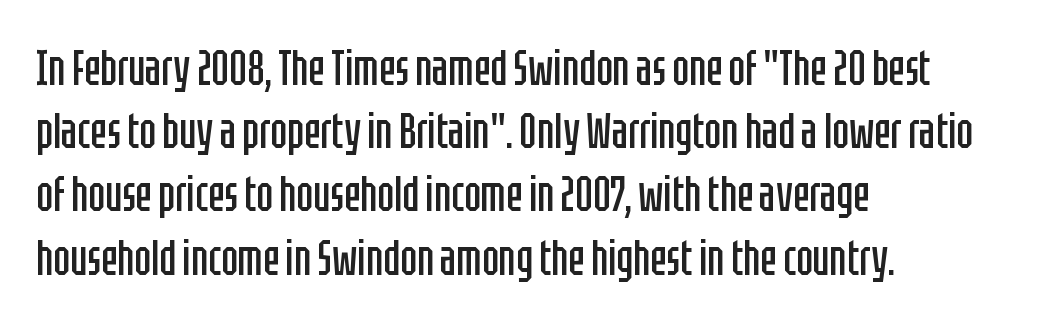
The rendering keeps characters at their native spacing. No extra ink here — the face is not bold. Beneath every word, the page is bare. Proportional: the letters do not fall into vertical columns.
